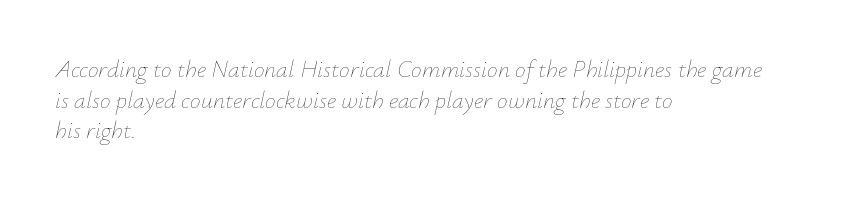
The characters are drawn with everyday or finer stroke widths. The passage shown stacks its lines at a standard gap. Just letters on the line, the space beneath them empty. This sample uses plain, unmodified letter spacing. Italic: yes, the glyphs are oblique.
